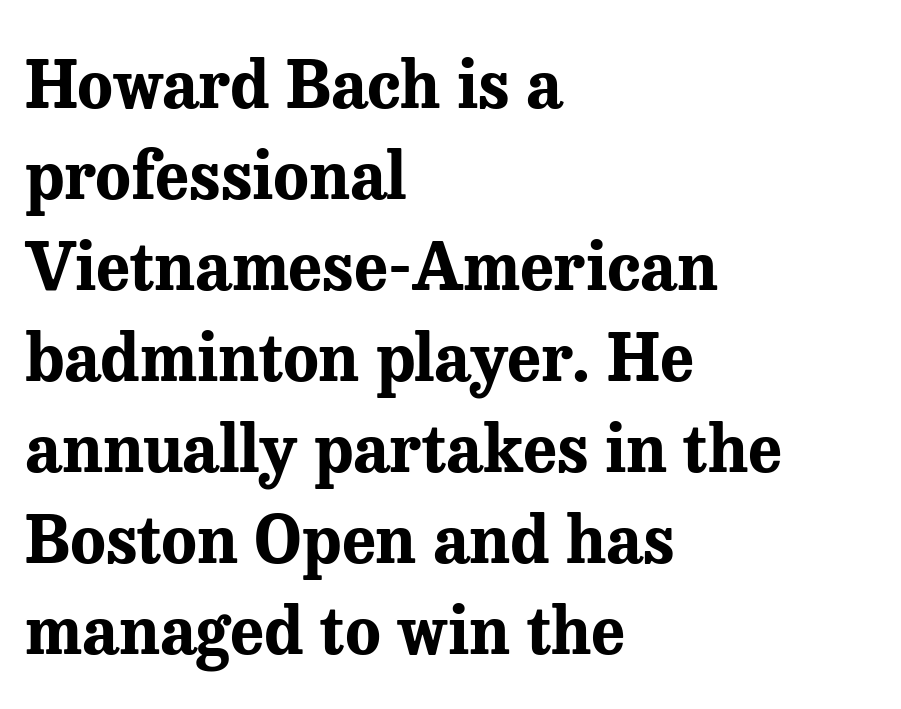
These lines were composed using upright roman letters. Looks like regular typesetting: each glyph gets only the width it needs. Each new line begins a customary step beneath the previous one. Typeset ragged right — the left edge is the straight one. Letterform terminals end in serifs throughout the passage.
